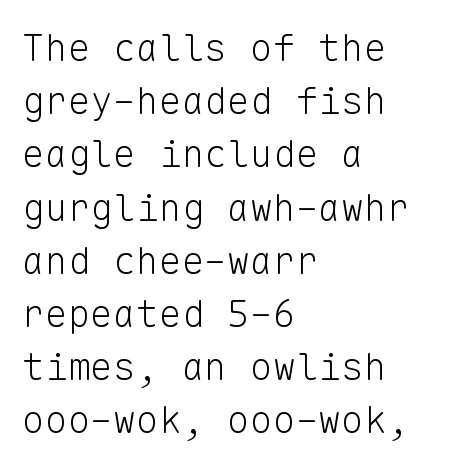
{"serif": "no", "italic": "no", "bold": "no", "weight": "light", "width": "normal", "stroke_contrast": "low", "x_height": "medium", "monospaced": "yes", "underline": "no", "align": "left", "line_spacing": "normal", "line_spacing_ratio": 1.4, "letter_spacing": "normal", "letter_spacing_em": 0.0, "glyph_px": 38}
